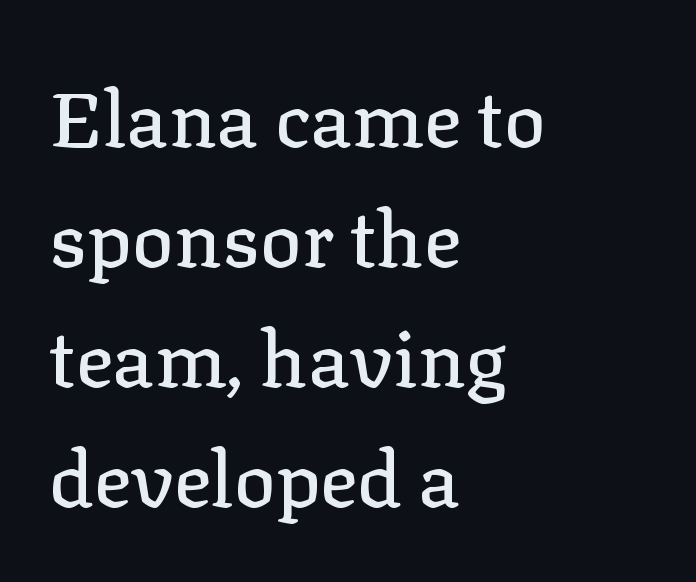
Q: Is the text italic (slanted)? A: No, it is upright.
Q: Is the typeface a serif or a sans-serif typeface? A: Serif.
Q: Is the text underlined? A: No.
Q: How is the paragraph aligned? A: Left-aligned.
Q: Is the spacing between letters normal or unusually wide? A: Normal.
Q: Is the spacing between lines tight, normal or loose? A: Normal.
Q: Width (condensed, normal, or wide)? A: Normal.
Q: Stroke contrast? A: Low.
Q: x-height? A: Medium.
Q: Monospaced? A: No.
